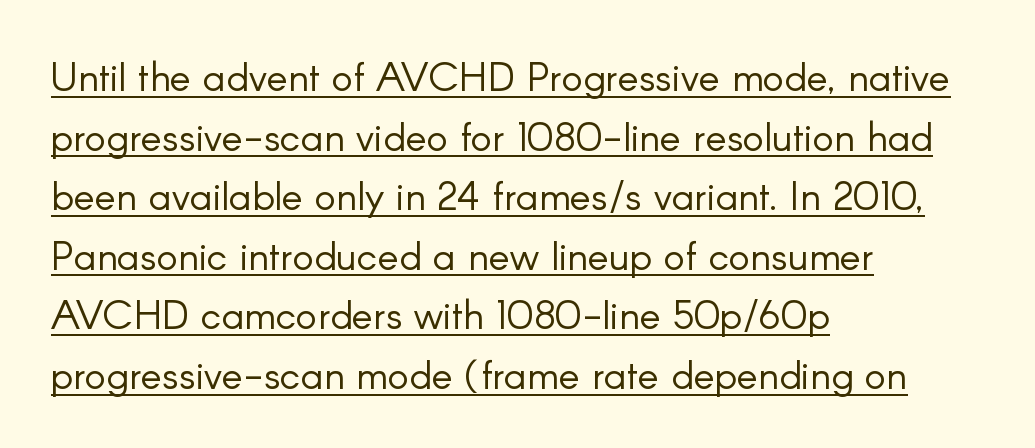
{"serif": "no", "italic": "no", "bold": "no", "weight": "light", "width": "normal", "stroke_contrast": "low", "x_height": "small", "monospaced": "no", "underline": "yes", "align": "left", "line_spacing": "normal", "line_spacing_ratio": 1.49, "letter_spacing": "normal", "letter_spacing_em": 0.0, "glyph_px": 40}
